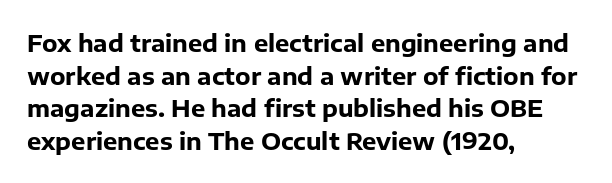
{"italic": "no", "bold": "yes", "underline": "no", "align": "left", "line_spacing": "normal", "line_spacing_ratio": 1.36, "letter_spacing": "normal", "letter_spacing_em": 0.0, "glyph_px": 24}
